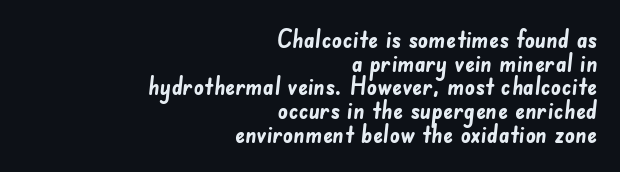
Nothing unusual about the tracking: characters are spaced as the font intends. The gap between lines stays unmarked. How heavy is the stroke? Heavy — this is a bold. Alignment: flush right. Does the leading feel generous? Not at all — it's pinched.
